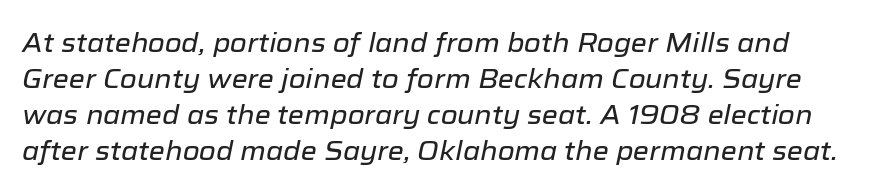
{"italic": "yes", "lean": "right", "slant_degrees": 12, "underline": "no", "line_spacing": "normal", "line_spacing_ratio": 1.38, "letter_spacing": "normal", "letter_spacing_em": 0.0, "glyph_px": 26}
